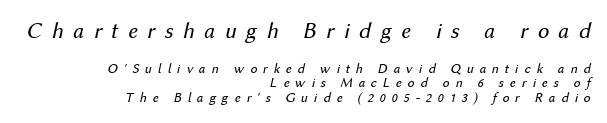
The image shows 23 px text type, italic (leaning right); set right-aligned, tight line spacing (1.05x), unusually wide letter spacing (+0.41 em), not underlined; the first (top) block is 1.64x larger.
